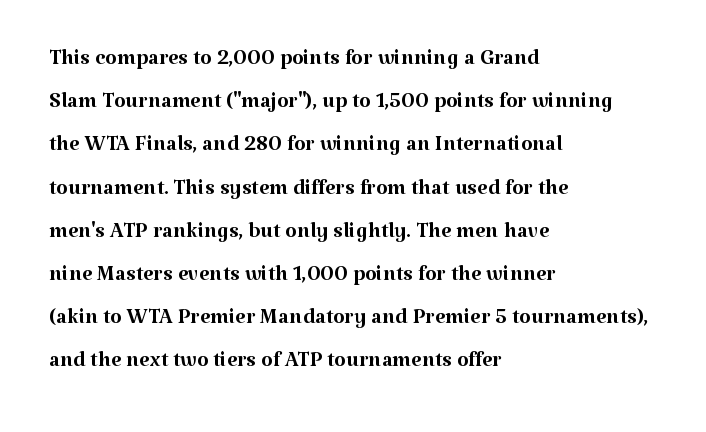
The image shows 30 px regular-weight serif type, upright; set left-aligned, normal line spacing (1.44x), normal letter spacing, not underlined; medium stroke contrast and a medium x-height.
